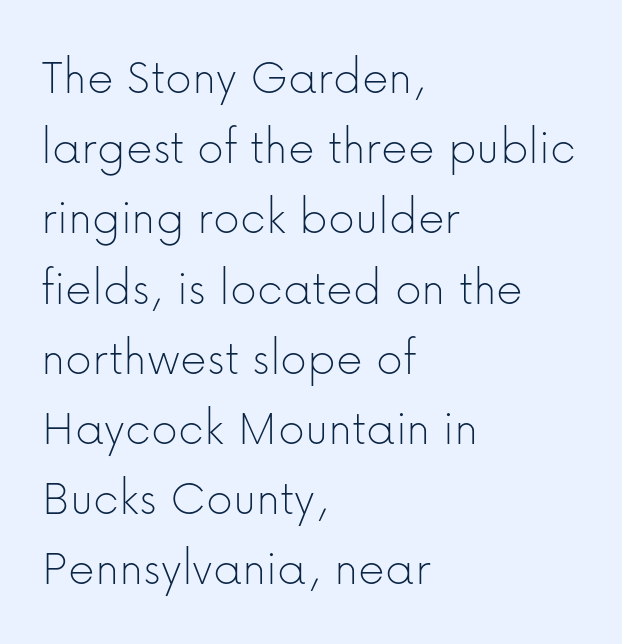
Q: Is the text bold? A: No.
Q: Is the text italic (slanted)? A: No, it is upright.
Q: Is the typeface a serif or a sans-serif typeface? A: Sans-serif.
Q: Is the text underlined? A: No.
Q: How is the paragraph aligned? A: Left-aligned.
Q: Is the spacing between letters normal or unusually wide? A: Normal.
Q: Is the spacing between lines tight, normal or loose? A: Normal.
Q: Width (condensed, normal, or wide)? A: Normal.
Q: Stroke contrast? A: Low.
Q: x-height? A: Medium.
Q: Monospaced? A: No.
